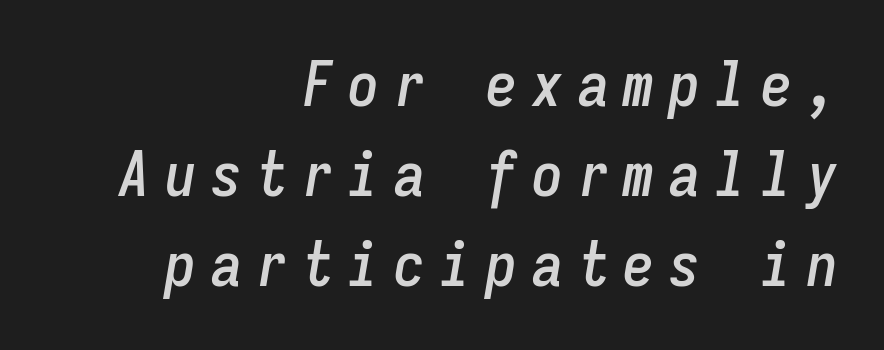
Q: Is the text italic (slanted)? A: Yes, it leans right by about 9 degrees.
Q: Is the text underlined? A: No.
Q: How is the paragraph aligned? A: Right-aligned.
Q: Is the spacing between letters normal or unusually wide? A: Unusually wide.
Q: Is the spacing between lines tight, normal or loose? A: Normal.
Q: Width (condensed, normal, or wide)? A: Condensed.
Q: Stroke contrast? A: Low.
Q: x-height? A: Medium.
Q: Monospaced? A: Yes.
